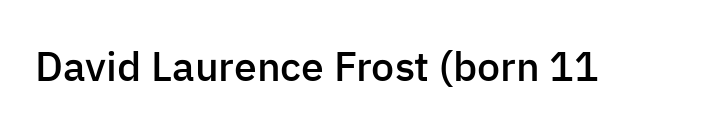
Nothing unusual about the tracking: characters are spaced as the font intends. Italic: no, the glyphs are upright roman. The specimen omits any rule beneath the text block's lines. On the weight axis this lands at semibold, roughly 600. Here the designer chose a conventional face with non-uniform glyph widths. The letters carry no serifs — their stems end cleanly without finishing strokes.
